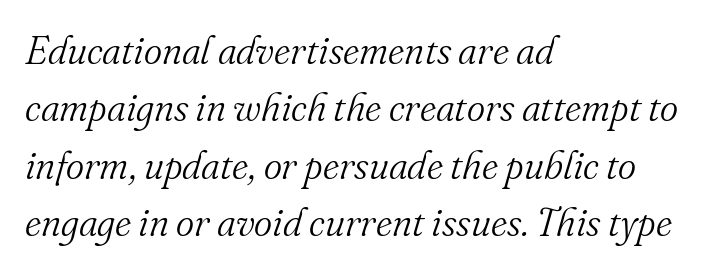
The zone under the glyphs is completely vacant. Stroke terminals: seriffed. A typesetter would call this zero additional tracking. The rendering uses a moderate line-height, typical for paragraphs. This sample has the flowing, uneven cadence of proportional lettering. Stroke thickness stays within the range of a standard reading face or lighter.
